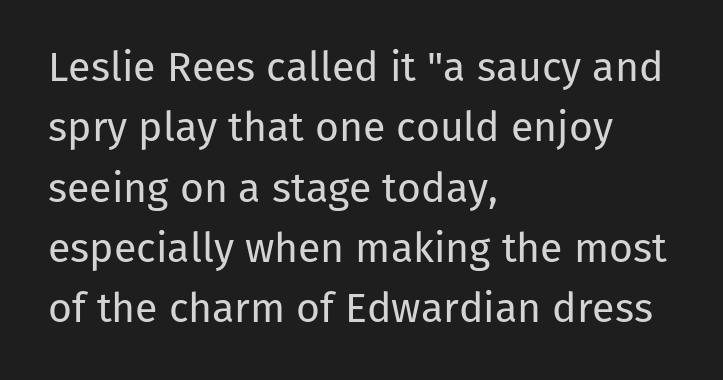
Vertical strokes here are truly vertical. Decoration check: the copy has no underline. The line-height multiplier appears to be the usual default. Each word holds together tightly as a unit, with standard inter-letter gaps.
